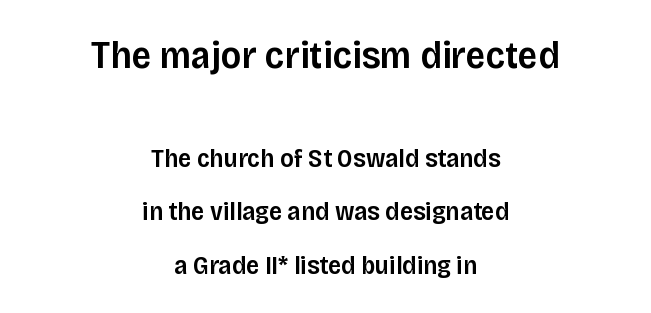
Q: Is the text bold? A: Semi-bold.
Q: Is the text italic (slanted)? A: No, it is upright.
Q: Is the typeface a serif or a sans-serif typeface? A: Sans-serif.
Q: Is the text underlined? A: No.
Q: How is the paragraph aligned? A: Centered.
Q: Is the spacing between letters normal or unusually wide? A: Normal.
Q: Is the spacing between lines tight, normal or loose? A: Loose.
Q: Which block of text is set in a larger size, the first (top) or the second (bottom)? A: The first (top) one.
Q: Width (condensed, normal, or wide)? A: Normal.
Q: Stroke contrast? A: Low.
Q: x-height? A: Large.
Q: Monospaced? A: No.
